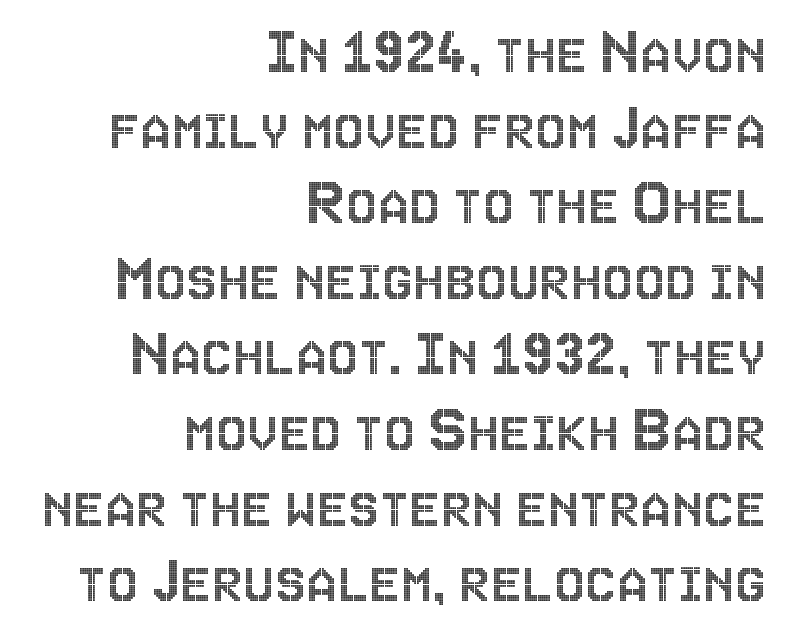
The image shows 70 px condensed type, upright; set right-aligned, tight line spacing (1.08x), normal letter spacing, not underlined; a large x-height.
